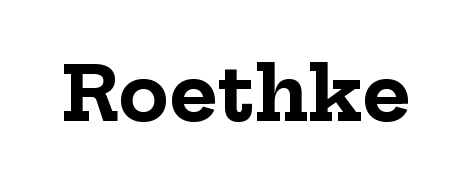
The text was rendered using a seriffed face with decorative stroke endings. Notice how thick the strokes are: this is what a full bold looks like. The specimen omits any rule beneath the text block's lines. Do the characters align in a grid? No, the font is proportional. These lines were composed using upright roman letters. Characters follow at the spacing the type designer built in.
